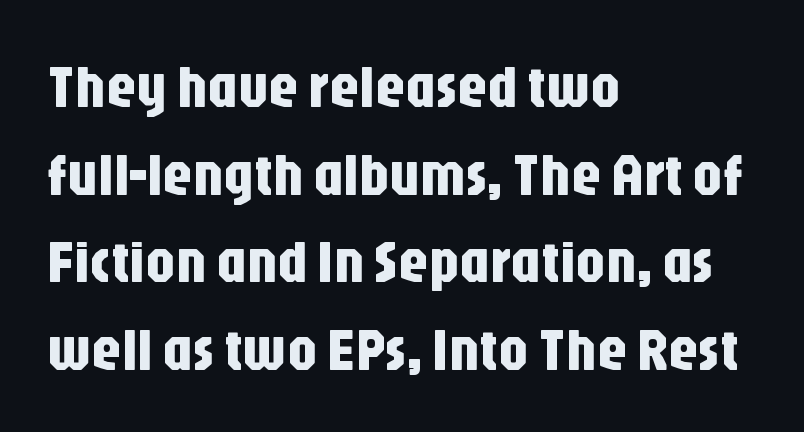
The image shows 60 px condensed sans-serif type, upright; set left-aligned, normal line spacing (1.46x), normal letter spacing, not underlined; low stroke contrast and a large x-height.
